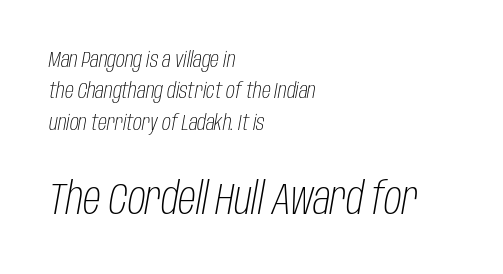
The foot of each line stays bare and open. The following chunk of copy outweighs the initial chunk in type size. Leftover space on each line is placed entirely after the last word. There is no visible air inserted between adjacent glyphs.
